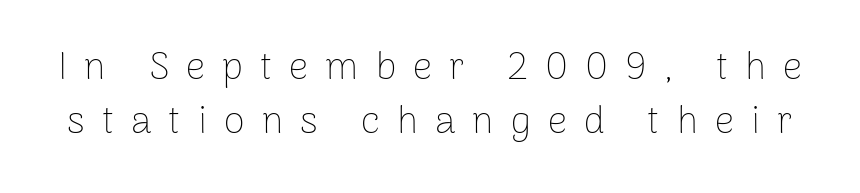
{"serif": "no", "italic": "no", "bold": "no", "weight": "thin", "width": "normal", "stroke_contrast": "low", "x_height": "medium", "monospaced": "no", "underline": "no", "line_spacing": "normal", "line_spacing_ratio": 1.42, "letter_spacing": "wide", "letter_spacing_em": 0.45, "glyph_px": 38}
